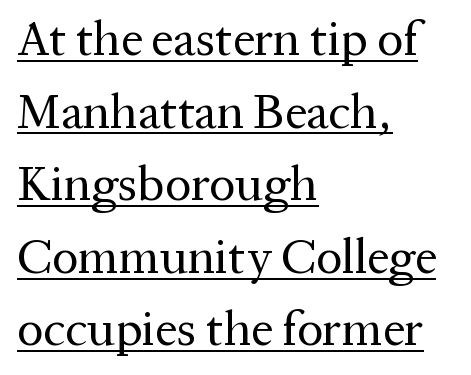
The image shows 49 px regular-weight serif type, upright; set left-aligned, normal line spacing (1.48x), normal letter spacing, underlined; medium stroke contrast and a medium x-height.
